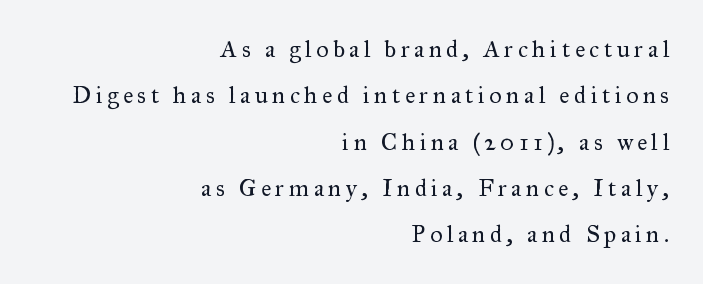
{"italic": "no", "bold": "no", "underline": "no", "align": "right", "line_spacing": "loose", "line_spacing_ratio": 1.93, "glyph_px": 24}
